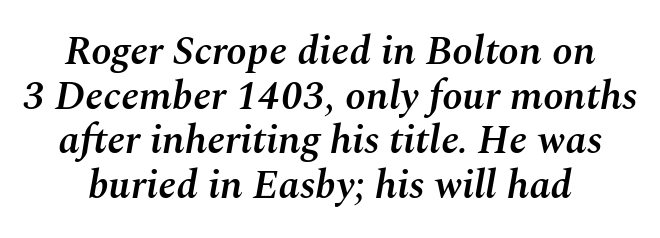
Here the designer chose a conventional face with non-uniform glyph widths. The passage shown leans; its letterforms are oblique. As a designer I'd log this as weight 600, semibold. Type without underlining. No extra tracking has been applied to these lines.
